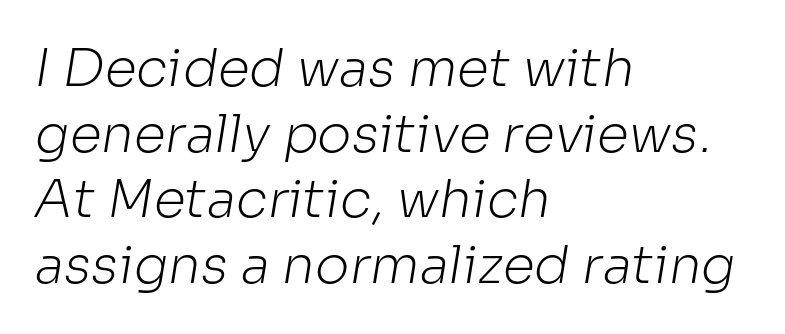
The image shows 52 px light sans-serif type; set left-aligned, normal line spacing (1.26x), normal letter spacing, not underlined; low stroke contrast and a medium x-height.
